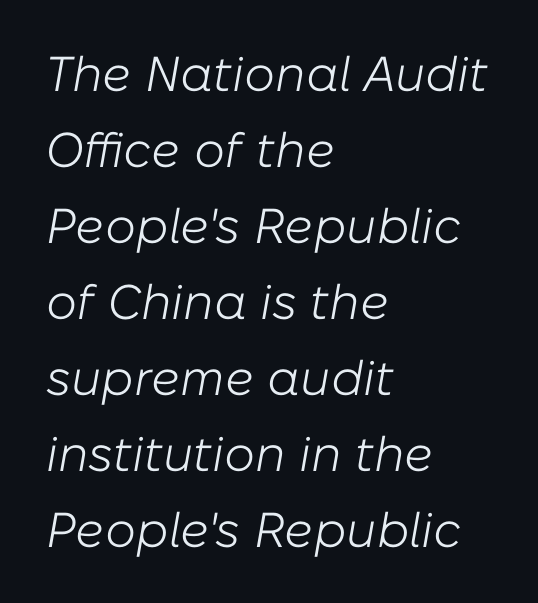
{"italic": "yes", "lean": "right", "slant_degrees": 10, "bold": "no", "weight": "light", "width": "normal", "stroke_contrast": "low", "x_height": "medium", "monospaced": "no", "underline": "no", "align": "left", "line_spacing": "normal", "line_spacing_ratio": 1.55, "letter_spacing": "normal", "letter_spacing_em": 0.0, "glyph_px": 49}
